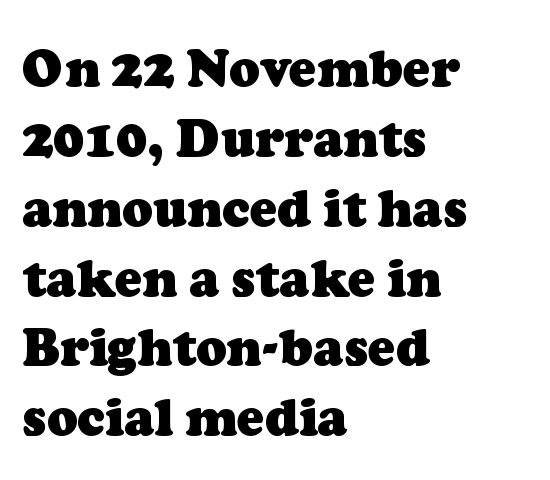
The image shows 51 px heavy serif type; set left-aligned, normal line spacing (1.37x), normal letter spacing, not underlined; low stroke contrast and a medium x-height.
